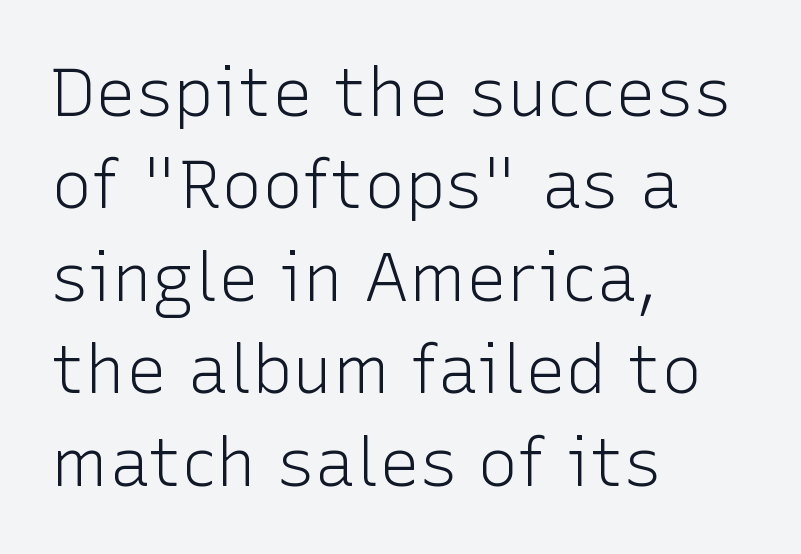
{"serif": "no", "italic": "no", "bold": "no", "weight": "light", "width": "normal", "stroke_contrast": "low", "x_height": "medium", "monospaced": "no", "underline": "no", "align": "left", "line_spacing": "normal", "line_spacing_ratio": 1.36, "letter_spacing": "normal", "letter_spacing_em": 0.0, "glyph_px": 68}
